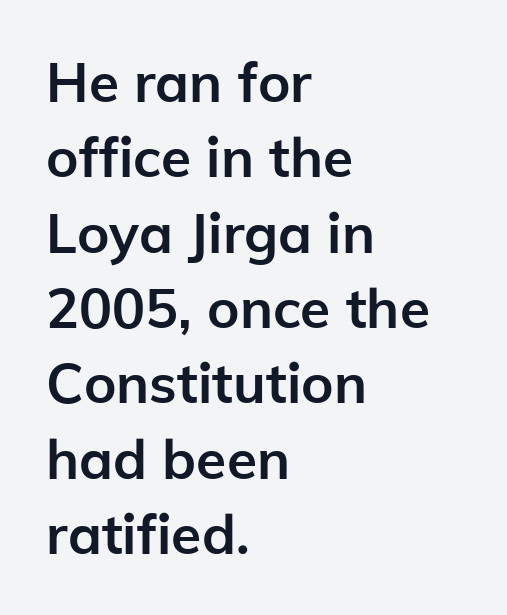
{"serif": "no", "italic": "no", "bold": "yes", "weight": "semibold", "width": "normal", "stroke_contrast": "low", "x_height": "medium", "monospaced": "no", "underline": "no", "align": "left", "line_spacing": "normal", "line_spacing_ratio": 1.37, "letter_spacing": "normal", "letter_spacing_em": 0.0, "glyph_px": 55}
